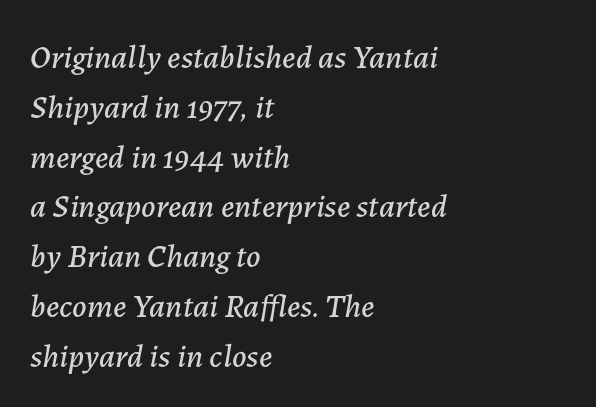
Q: Is the text italic (slanted)? A: Yes, it leans right by about 7 degrees.
Q: Is the text underlined? A: No.
Q: How is the paragraph aligned? A: Left-aligned.
Q: Is the spacing between letters normal or unusually wide? A: Normal.
Q: Is the spacing between lines tight, normal or loose? A: Normal.
Q: Width (condensed, normal, or wide)? A: Normal.
Q: Stroke contrast? A: Low.
Q: x-height? A: Medium.
Q: Monospaced? A: No.
